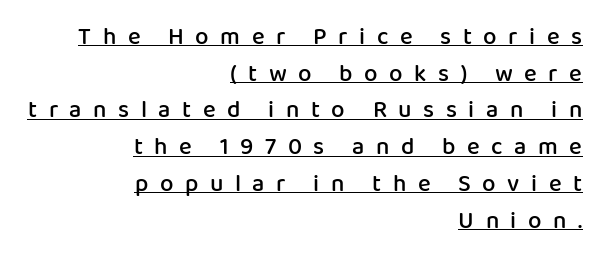
{"italic": "no", "bold": "semi", "underline": "yes", "align": "right", "line_spacing": "normal", "line_spacing_ratio": 1.53, "letter_spacing": "wide", "letter_spacing_em": 0.48, "glyph_px": 24}
